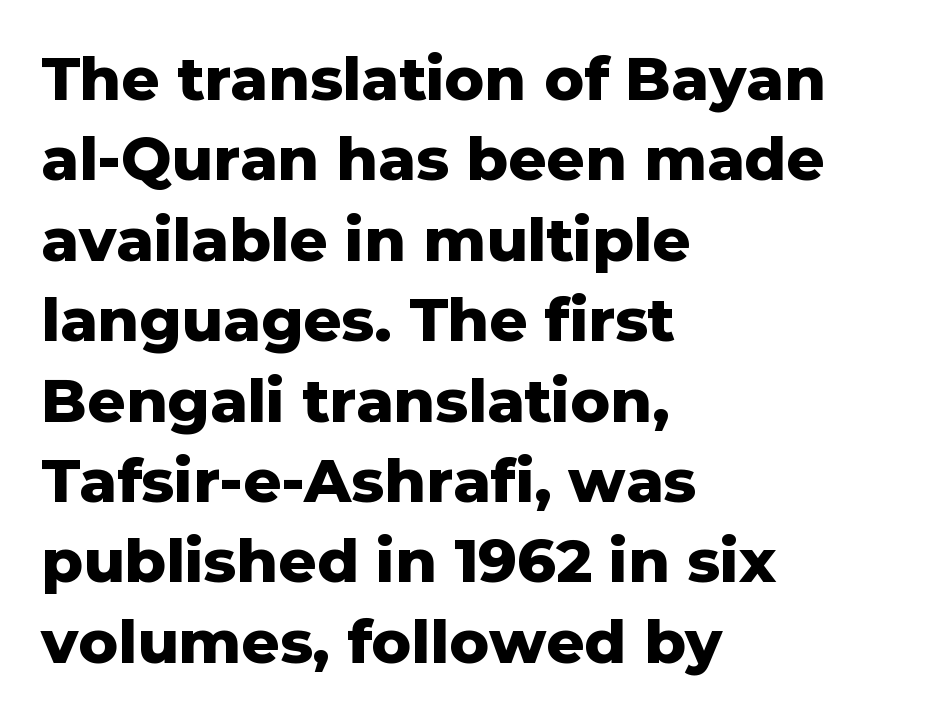
Q: Is the text bold? A: Yes.
Q: Is the text italic (slanted)? A: No, it is upright.
Q: Is the typeface a serif or a sans-serif typeface? A: Sans-serif.
Q: Is the text underlined? A: No.
Q: How is the paragraph aligned? A: Left-aligned.
Q: Is the spacing between letters normal or unusually wide? A: Normal.
Q: Is the spacing between lines tight, normal or loose? A: Normal.
Q: Width (condensed, normal, or wide)? A: Normal.
Q: Stroke contrast? A: Low.
Q: x-height? A: Medium.
Q: Monospaced? A: No.
